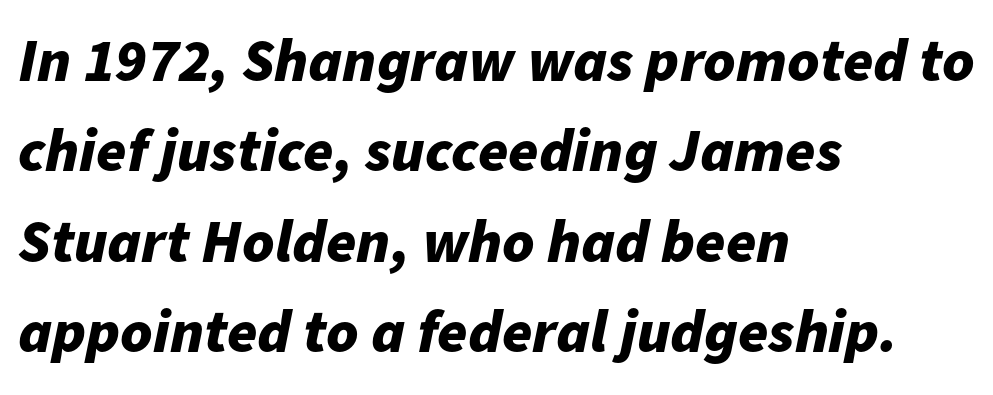
{"italic": "yes", "lean": "right", "slant_degrees": 11, "bold": "yes", "weight": "bold", "width": "normal", "stroke_contrast": "low", "x_height": "medium", "monospaced": "no", "underline": "no", "align": "left", "line_spacing": "normal", "line_spacing_ratio": 1.48, "letter_spacing": "normal", "letter_spacing_em": 0.0, "glyph_px": 61}
